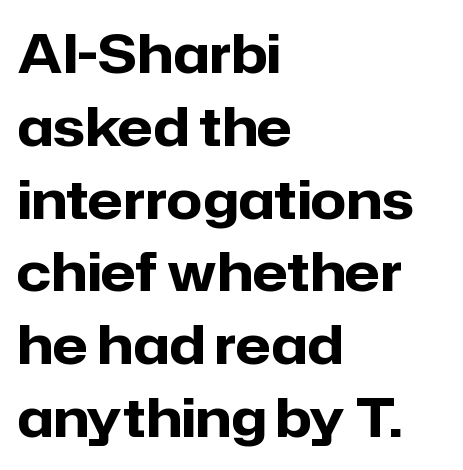
{"serif": "no", "italic": "no", "bold": "yes", "weight": "heavy", "width": "normal", "stroke_contrast": "low", "x_height": "medium", "monospaced": "no", "underline": "no", "align": "left", "line_spacing": "normal", "line_spacing_ratio": 1.4, "letter_spacing": "normal", "letter_spacing_em": 0.0, "glyph_px": 52}
